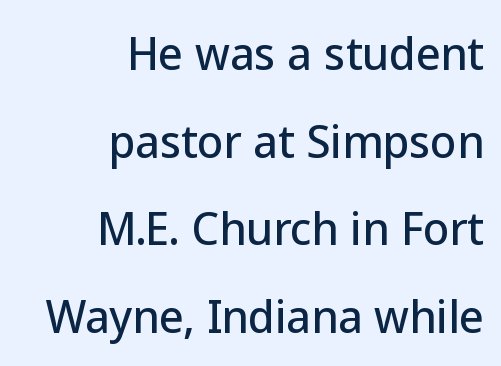
{"serif": "no", "italic": "no", "width": "normal", "stroke_contrast": "low", "x_height": "medium", "monospaced": "no", "underline": "no", "align": "right", "line_spacing": "loose", "line_spacing_ratio": 2.04, "letter_spacing": "normal", "letter_spacing_em": 0.0, "glyph_px": 43}
